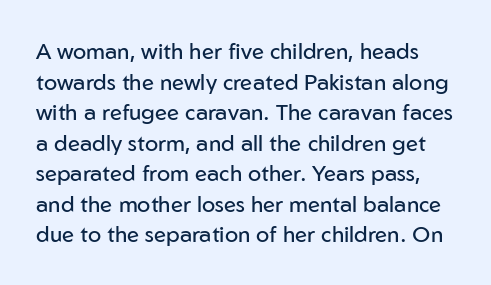
{"italic": "no", "bold": "no", "underline": "no", "line_spacing": "normal", "line_spacing_ratio": 1.39, "letter_spacing": "normal", "letter_spacing_em": 0.0, "glyph_px": 22}
